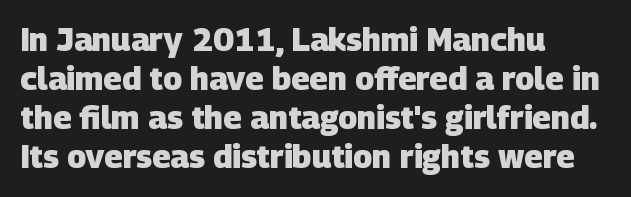
The image shows 32 px heavy sans-serif type; set left-aligned, line spacing 1.22x, normal letter spacing, not underlined; low stroke contrast and a large x-height.
